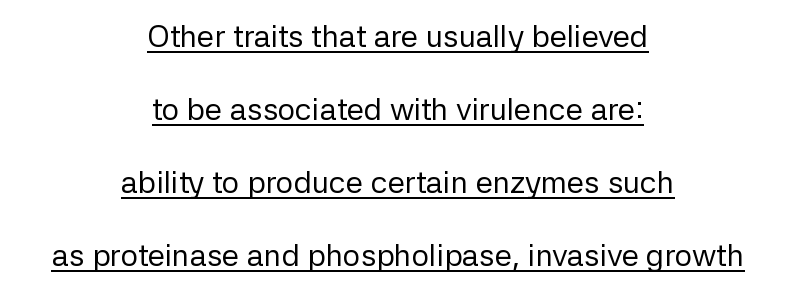
The image shows 31 px regular-weight sans-serif type, upright; set centered, loose line spacing (2.35x), normal letter spacing, underlined; low stroke contrast and a medium x-height.
